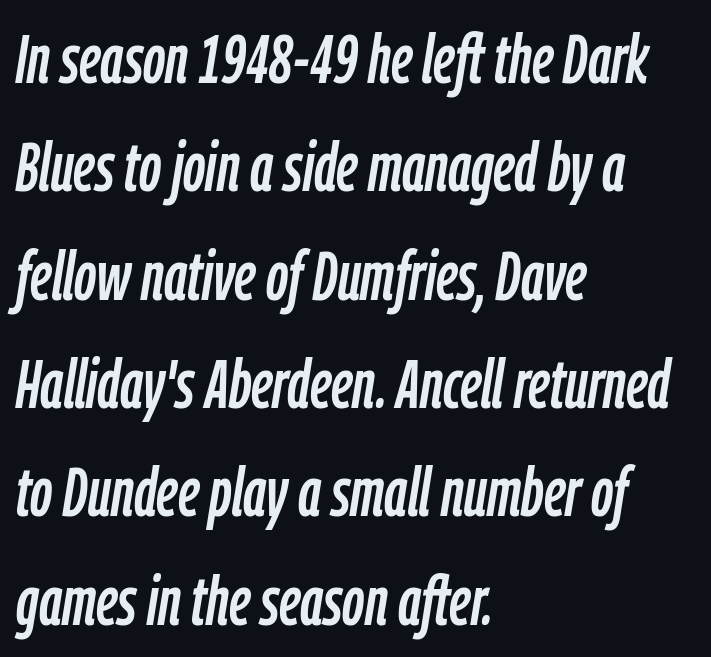
The image shows 69 px condensed type, italic (leaning right); set left-aligned, normal line spacing (1.57x), normal letter spacing, not underlined; low stroke contrast and a medium x-height.
